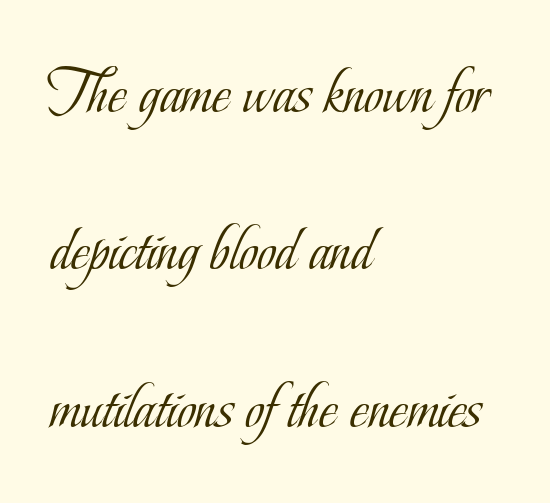
The image shows 65 px light, condensed serif type; set left-aligned, loose line spacing (2.42x), normal letter spacing, not underlined; low stroke contrast and a small x-height.
